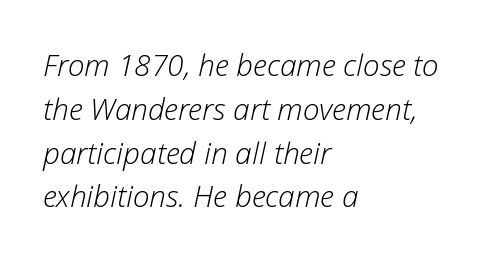
The image shows 30 px light type, italic (leaning right); set left-aligned, normal line spacing (1.46x), normal letter spacing, not underlined; low stroke contrast and a medium x-height.
